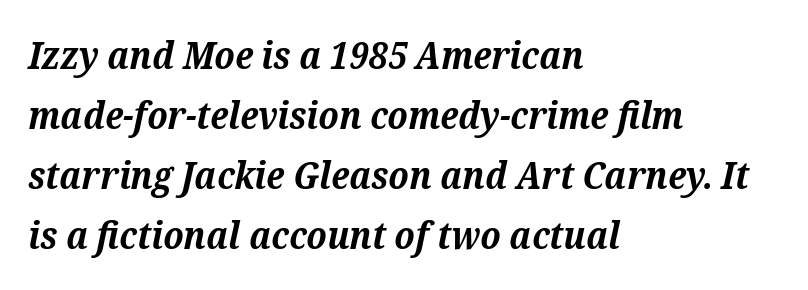
The lettering tilts uniformly, giving the passage an italic look. Note the varied advance widths — an 'i' is clearly narrower than an 'm'. You can tell from the footed stems that serif type was used. Heavy-handed strokes throughout: this text is bold. Letter spacing: default. What's the leading like? Ordinary, nothing unusual.
